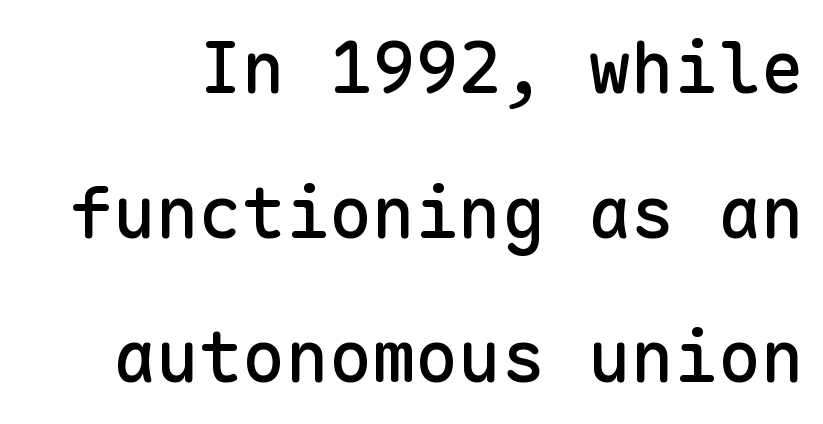
The image shows 72 px sans-serif type, upright, monospaced; set loose line spacing (2.01x), normal letter spacing, not underlined; low stroke contrast and a medium x-height.
